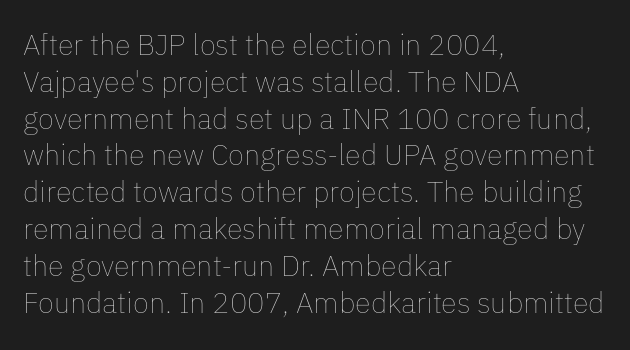
The image shows 29 px thin type, upright; set left-aligned, normal line spacing (1.27x), normal letter spacing, not underlined; low stroke contrast and a medium x-height.
